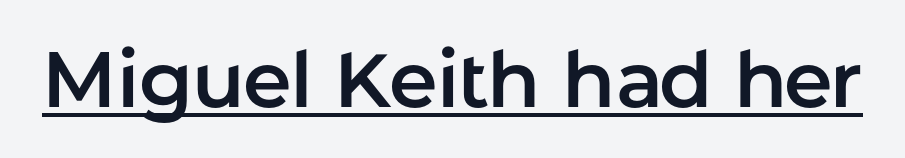
In terms of posture, this sample is upright. The passage shown is typed in a proportional face where columns would drift. Students, observe the line beneath the letters — that is underlining. Tracking here is standard; glyphs follow each other at the usual distance. Serif or sans? Sans — the stroke terminals are bare.
